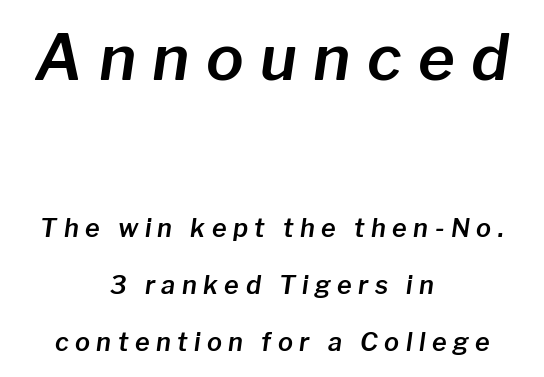
{"italic": "yes", "lean": "right", "slant_degrees": 8, "width": "normal", "stroke_contrast": "low", "x_height": "medium", "monospaced": "no", "underline": "no", "align": "center", "line_spacing": "loose", "line_spacing_ratio": 2.27, "letter_spacing": "wide", "letter_spacing_em": 0.26, "larger_block": "first", "size_ratio": 2.52, "glyph_px": 63}
